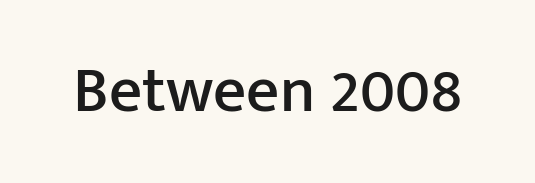
The image shows 65 px sans-serif type, upright; set normal letter spacing, not underlined; low stroke contrast and a medium x-height.
